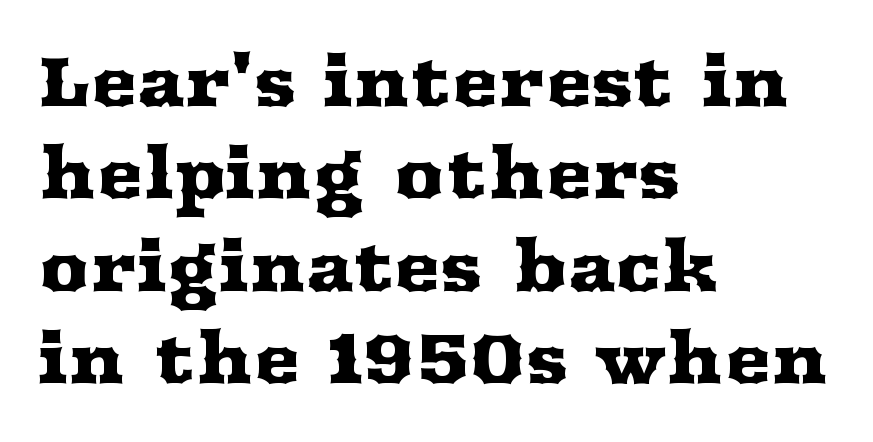
The image shows 70 px wide serif type, upright; set left-aligned, normal line spacing (1.32x), normal letter spacing, not underlined; medium stroke contrast and a medium x-height.
